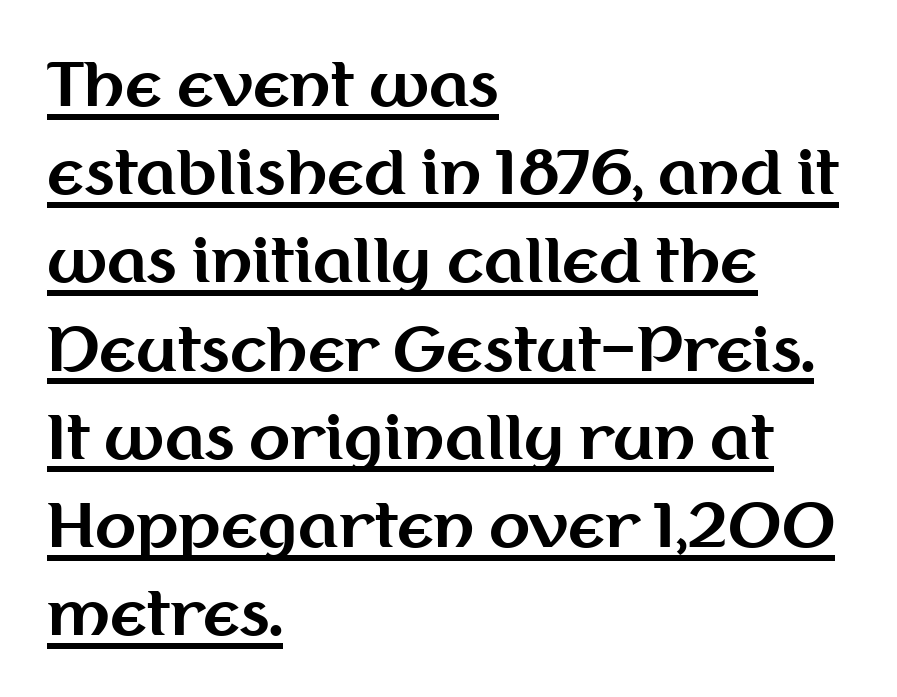
{"serif": "no", "italic": "no", "bold": "yes", "weight": "bold", "width": "normal", "stroke_contrast": "medium", "x_height": "medium", "monospaced": "no", "underline": "yes", "align": "left", "line_spacing": "normal", "line_spacing_ratio": 1.47, "letter_spacing": "normal", "letter_spacing_em": 0.0, "glyph_px": 60}
